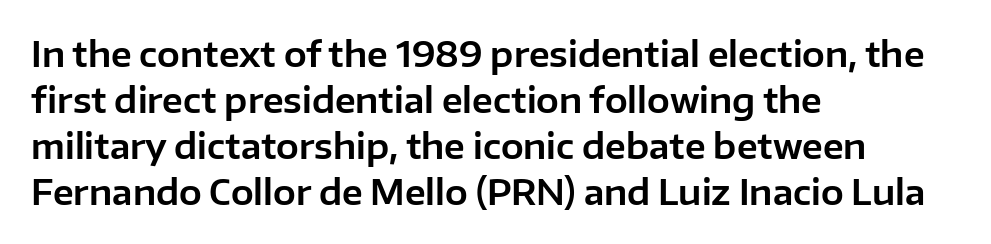
{"serif": "no", "italic": "no", "width": "normal", "stroke_contrast": "low", "x_height": "medium", "monospaced": "no", "underline": "no", "align": "left", "line_spacing": "normal", "line_spacing_ratio": 1.35, "letter_spacing": "normal", "letter_spacing_em": 0.0, "glyph_px": 34}
